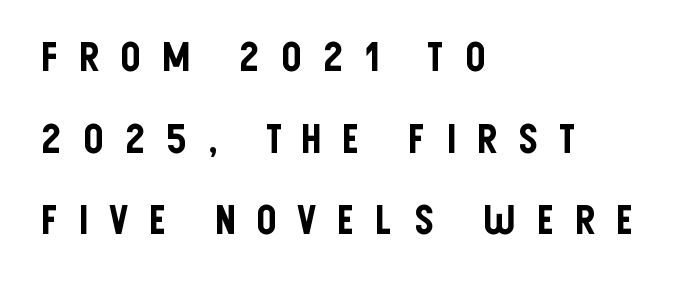
Underlining? Definitely not there. The setting favours the left margin, as ordinary paragraphs usually do. Vertical strokes here are truly vertical. Display-style spreading of the glyphs; the letterfit is very open. Vertically, the passage feels expansive, rows floating well apart. The font family rendered here belongs to the sans-serif group.
